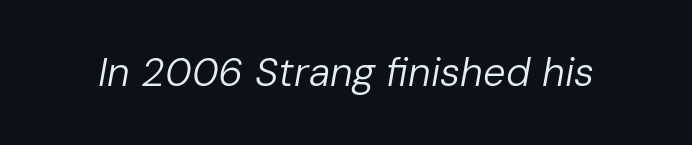
{"italic": "yes", "lean": "right", "slant_degrees": 10, "bold": "no", "weight": "regular", "width": "normal", "stroke_contrast": "low", "x_height": "medium", "monospaced": "no", "underline": "no", "letter_spacing": "normal", "letter_spacing_em": 0.0, "glyph_px": 40}
